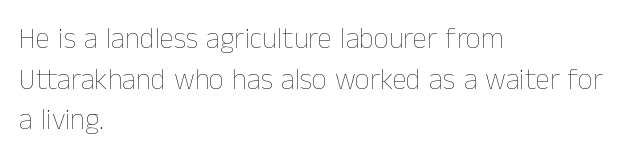
No chunkiness to these letters — they're not bold. This is roman type, the default non-slanted kind. Each row of text sits above clean, open space. Each line starts at the same left margin while the right side varies. Each letter keeps its own natural width here, so spacing adapts to shape. Characters follow at the spacing the type designer built in.
